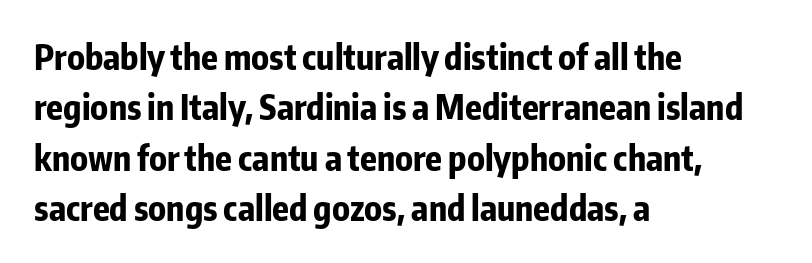
The image shows 34 px bold, condensed sans-serif type, upright; set left-aligned, normal line spacing (1.48x), normal letter spacing, not underlined; low stroke contrast and a medium x-height.
